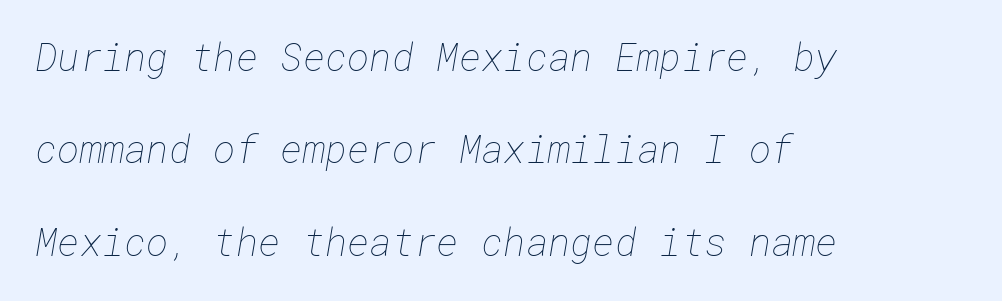
Q: Is the text bold? A: No.
Q: Is the text underlined? A: No.
Q: How is the paragraph aligned? A: Left-aligned.
Q: Is the spacing between letters normal or unusually wide? A: Normal.
Q: Is the spacing between lines tight, normal or loose? A: Loose.
Q: Width (condensed, normal, or wide)? A: Normal.
Q: Stroke contrast? A: Low.
Q: x-height? A: Medium.
